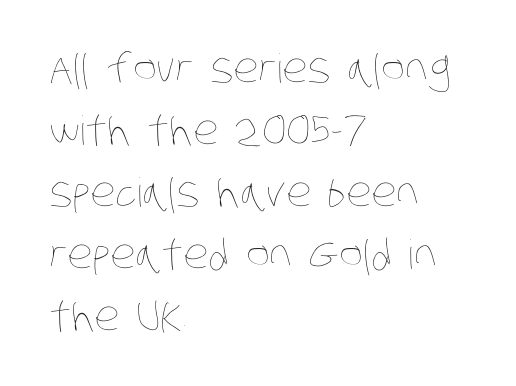
Q: Is the text bold? A: No.
Q: Is the text underlined? A: No.
Q: How is the paragraph aligned? A: Left-aligned.
Q: Is the spacing between letters normal or unusually wide? A: Normal.
Q: Is the spacing between lines tight, normal or loose? A: Normal.
Q: Width (condensed, normal, or wide)? A: Condensed.
Q: Stroke contrast? A: Low.
Q: x-height? A: Large.
Q: Monospaced? A: No.
